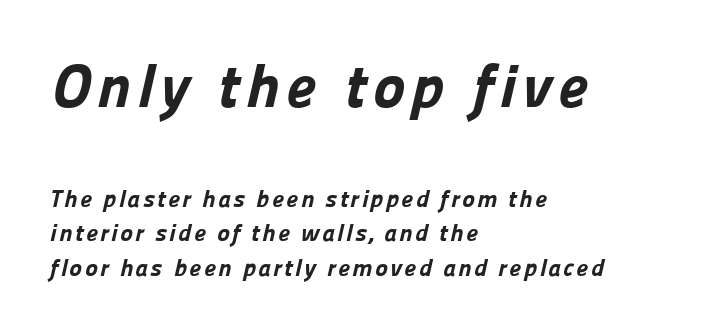
Q: Is the text bold? A: Yes.
Q: Is the typeface a serif or a sans-serif typeface? A: Sans-serif.
Q: Is the text underlined? A: No.
Q: How is the paragraph aligned? A: Left-aligned.
Q: Is the spacing between lines tight, normal or loose? A: Normal.
Q: Which block of text is set in a larger size, the first (top) or the second (bottom)? A: The first (top) one.
Q: Width (condensed, normal, or wide)? A: Normal.
Q: Stroke contrast? A: Low.
Q: x-height? A: Medium.
Q: Monospaced? A: No.
